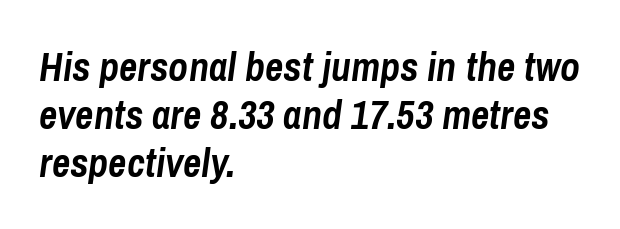
The image shows 40 px semibold, condensed type, italic (leaning right); set left-aligned, line spacing 1.2x, normal letter spacing, not underlined; low stroke contrast and a medium x-height.
